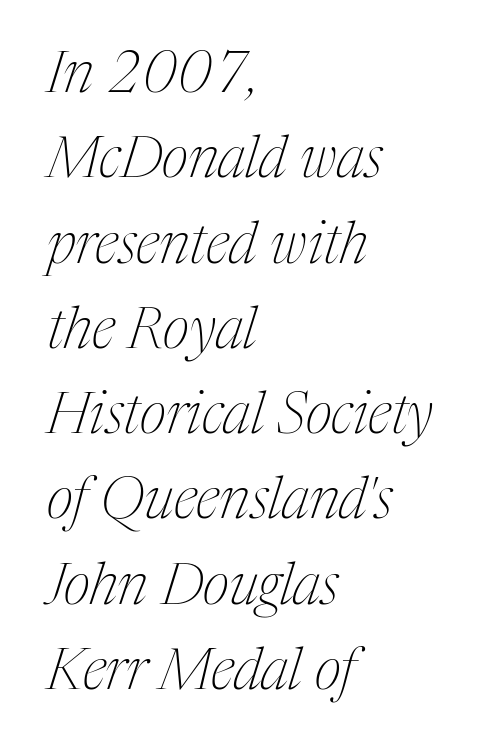
The weight would be labelled regular, book, light, or lighter still. Serifs: yes, visible at the terminals of the letterforms. If you drew a ruler down the left edge, every line would touch it. Vertical spacing — default.
